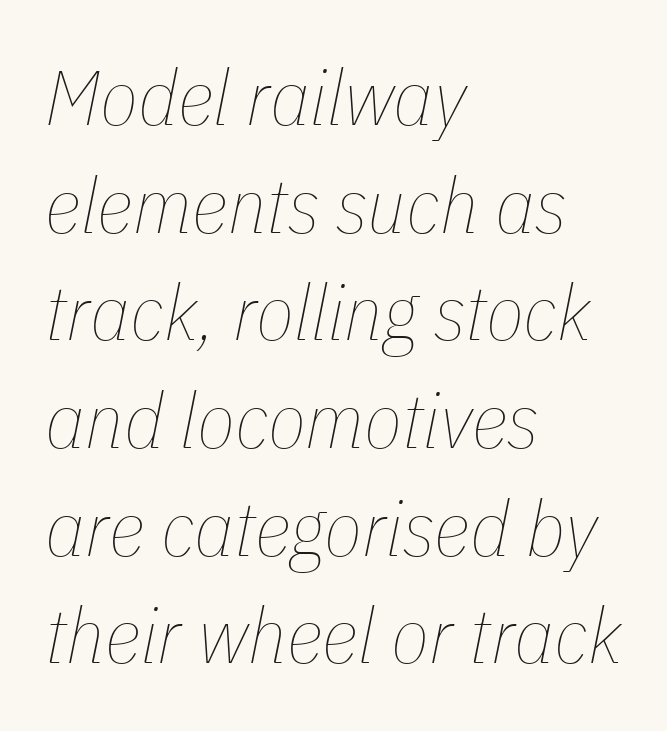
Think of a printed novel: that variable character pitch is what you see here. One glance says typical: line gaps are just what's usual. Students, note that the glyphs here touch the page at normal intervals. Nobody drew a line under any word here. Counters stay open thanks to moderate or lighter strokes.
